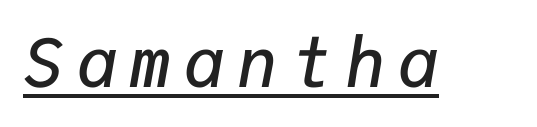
Q: Is the text bold? A: Semi-bold.
Q: Is the text italic (slanted)? A: Yes, it leans right by about 9 degrees.
Q: Is the text underlined? A: Yes.
Q: Is the spacing between letters normal or unusually wide? A: Unusually wide.
Q: Width (condensed, normal, or wide)? A: Normal.
Q: Stroke contrast? A: Low.
Q: x-height? A: Medium.
Q: Monospaced? A: Yes.
